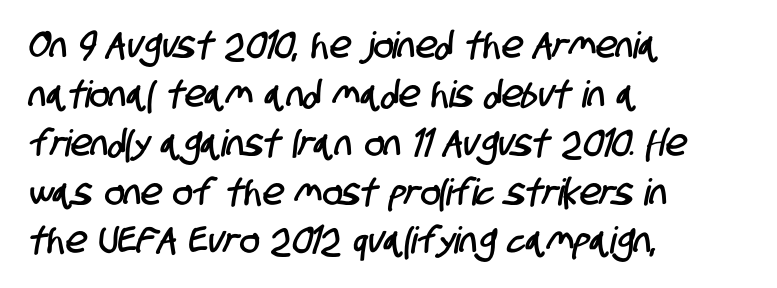
Q: Is the typeface a serif or a sans-serif typeface? A: Sans-serif.
Q: Is the text underlined? A: No.
Q: How is the paragraph aligned? A: Left-aligned.
Q: Is the spacing between letters normal or unusually wide? A: Normal.
Q: Is the spacing between lines tight, normal or loose? A: Normal.
Q: Width (condensed, normal, or wide)? A: Condensed.
Q: Stroke contrast? A: Low.
Q: x-height? A: Large.
Q: Monospaced? A: No.
